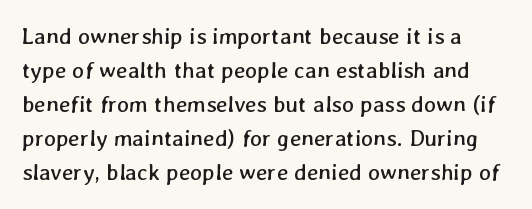
Q: Is the text bold? A: No.
Q: Is the text underlined? A: No.
Q: Is the spacing between letters normal or unusually wide? A: Normal.
Q: Is the spacing between lines tight, normal or loose? A: Normal.
